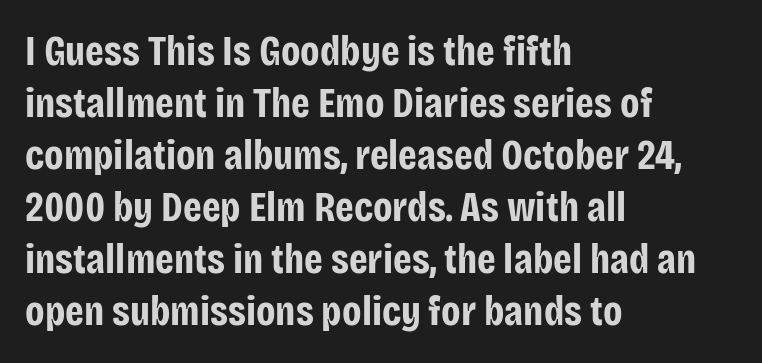
The image shows 42 px bold, condensed sans-serif type, upright; set left-aligned, line spacing 1.24x, normal letter spacing, not underlined; low stroke contrast and a large x-height.
